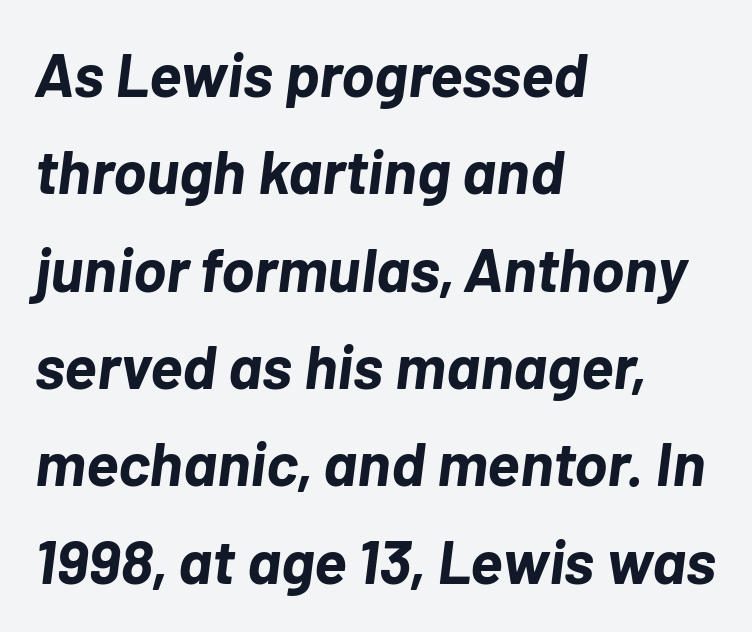
Each glyph is drawn with heavy, bold strokes. The letters sit at their default tracking, neither squeezed nor spread. If you measured baseline to baseline, you'd find a middling distance. Words float on clear page, feet unadorned. The face used here is proportionally spaced, like ordinary book or web type. Emphasis-style slanted type is in use.
